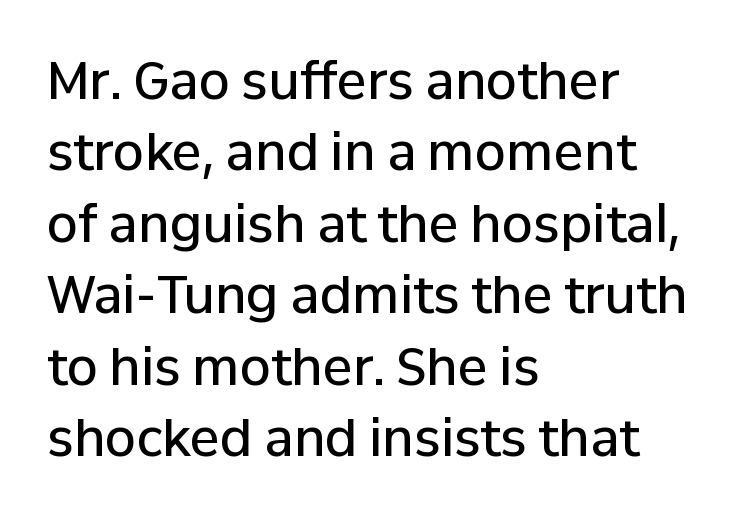
Q: Is the text bold? A: Semi-bold.
Q: Is the text italic (slanted)? A: No, it is upright.
Q: Is the typeface a serif or a sans-serif typeface? A: Sans-serif.
Q: Is the text underlined? A: No.
Q: How is the paragraph aligned? A: Left-aligned.
Q: Is the spacing between letters normal or unusually wide? A: Normal.
Q: Is the spacing between lines tight, normal or loose? A: Normal.
Q: Width (condensed, normal, or wide)? A: Normal.
Q: Stroke contrast? A: Low.
Q: x-height? A: Medium.
Q: Monospaced? A: No.
